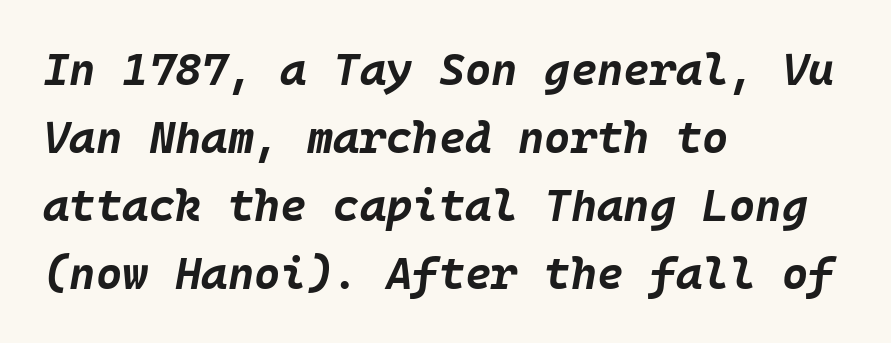
In terms of letterspacing, this is plain default setting. Short and long lines alike share a common starting point at left. Nobody drew a line under any word here. Look at the stroke-to-counter ratio: heavy, a bold.
